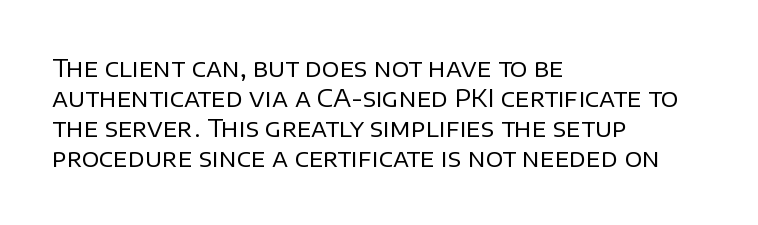
The image shows 24 px text type, upright; set left-aligned, normal line spacing (1.25x), normal letter spacing, not underlined.
